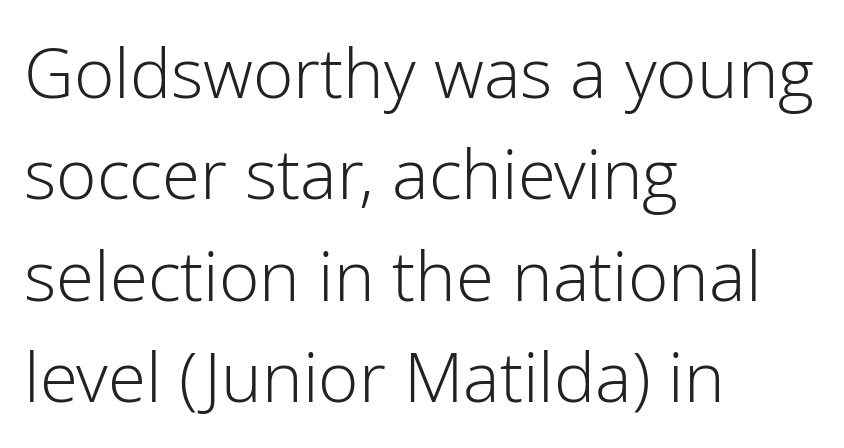
Q: Is the text bold? A: No.
Q: Is the text italic (slanted)? A: No, it is upright.
Q: Is the typeface a serif or a sans-serif typeface? A: Sans-serif.
Q: Is the text underlined? A: No.
Q: How is the paragraph aligned? A: Left-aligned.
Q: Is the spacing between letters normal or unusually wide? A: Normal.
Q: Is the spacing between lines tight, normal or loose? A: Normal.
Q: Width (condensed, normal, or wide)? A: Normal.
Q: Stroke contrast? A: Low.
Q: x-height? A: Medium.
Q: Monospaced? A: No.
